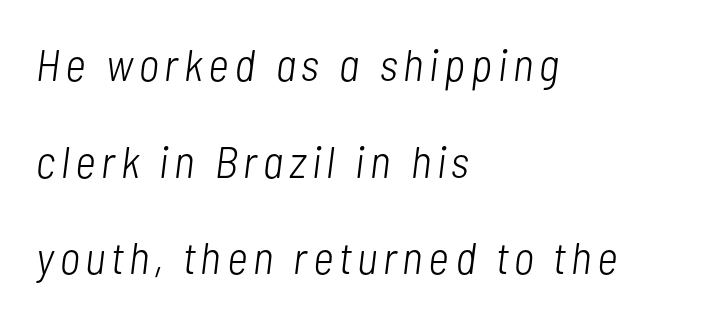
Underlining? Definitely not there. Where is the straight margin? On the left. Posture: slanted. No letter is thick-stroked: the sample isn't bold. Each letter keeps its own natural width here, so spacing adapts to shape. This block would shrink considerably if given ordinary leading; it's expanded now.
